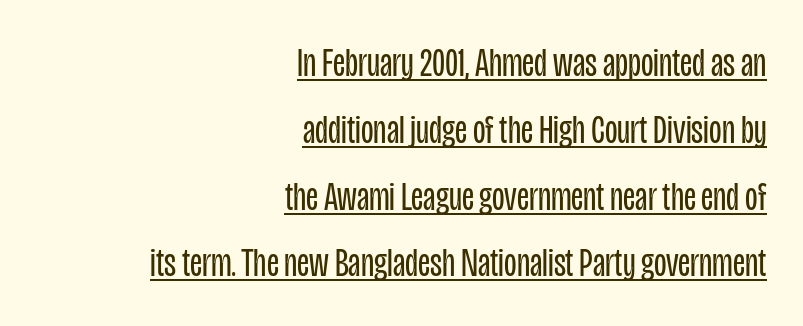
Glyph-to-glyph distance matches everyday printed text. Think of a printed novel: that variable character pitch is what you see here. This rendering features underlined lettering. The typesetting does not lean heavy: it is not bold.
